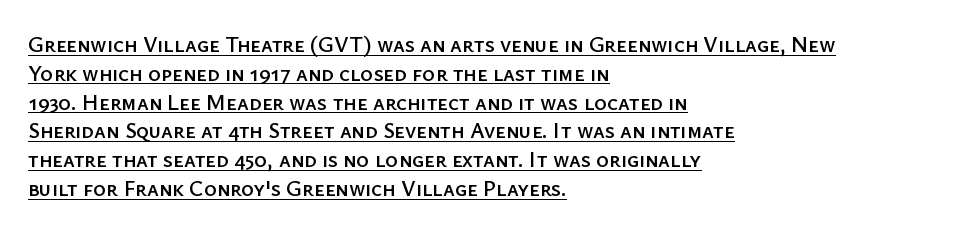
Q: Is the text italic (slanted)? A: No, it is upright.
Q: Is the text underlined? A: Yes.
Q: How is the paragraph aligned? A: Left-aligned.
Q: Is the spacing between letters normal or unusually wide? A: Normal.
Q: Is the spacing between lines tight, normal or loose? A: Normal.
